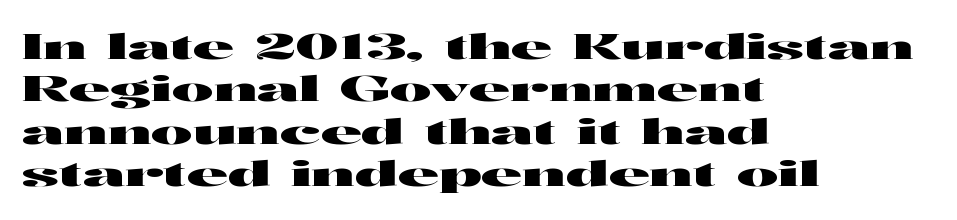
Q: Is the text italic (slanted)? A: No, it is upright.
Q: Is the typeface a serif or a sans-serif typeface? A: Sans-serif.
Q: Is the text underlined? A: No.
Q: How is the paragraph aligned? A: Left-aligned.
Q: Is the spacing between letters normal or unusually wide? A: Normal.
Q: Width (condensed, normal, or wide)? A: Wide.
Q: Stroke contrast? A: High.
Q: x-height? A: Medium.
Q: Monospaced? A: No.
